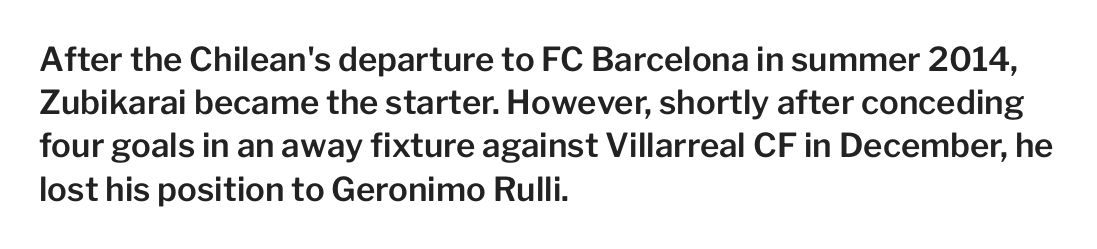
{"serif": "no", "italic": "no", "width": "normal", "stroke_contrast": "low", "x_height": "medium", "monospaced": "no", "underline": "no", "align": "left", "line_spacing": "normal", "line_spacing_ratio": 1.31, "letter_spacing": "normal", "letter_spacing_em": 0.0, "glyph_px": 33}
